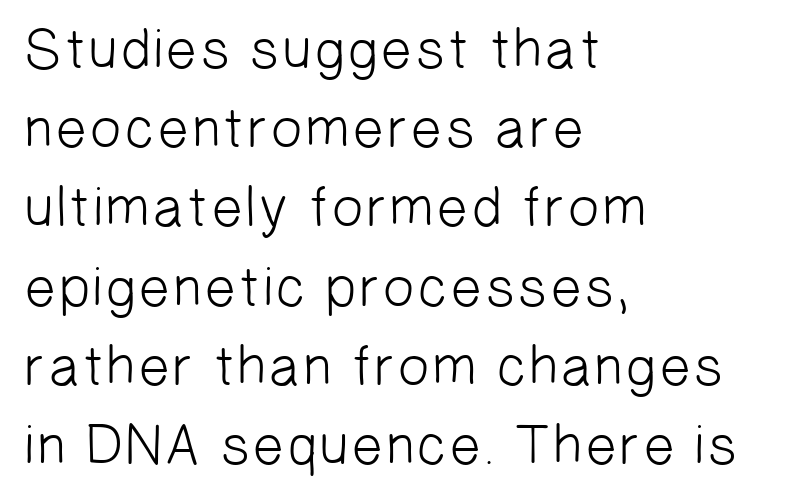
{"serif": "no", "bold": "no", "weight": "light", "width": "normal", "stroke_contrast": "low", "x_height": "medium", "monospaced": "no", "underline": "no", "align": "left", "line_spacing": "normal", "line_spacing_ratio": 1.39, "letter_spacing": "normal", "letter_spacing_em": 0.0, "glyph_px": 57}
